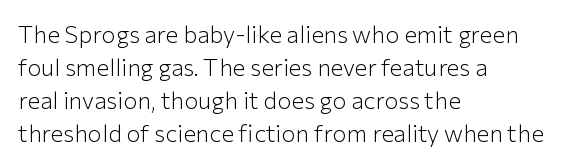
The image shows 24 px text type, upright; set left-aligned, normal line spacing (1.38x), normal letter spacing, not underlined.
